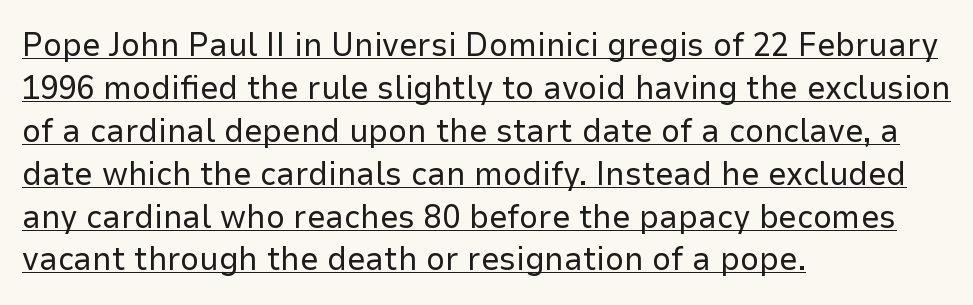
The image shows 33 px regular-weight sans-serif type, upright; set left-aligned, normal line spacing (1.3x), normal letter spacing, underlined; low stroke contrast and a medium x-height.
